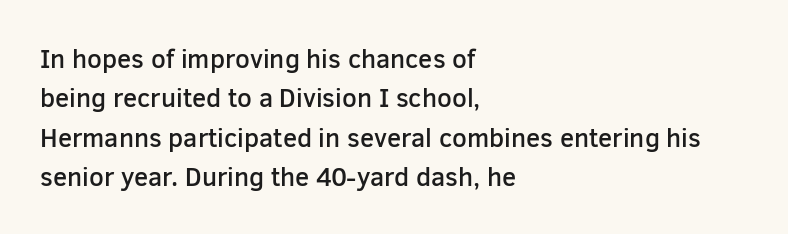
Layout note: lines flush left. The rendering uses a moderate line-height, typical for paragraphs. The typography opts for an upright posture over an oblique one. Weight check: semibold — heavier than regular, not quite bold. The area under the type is left untouched.
